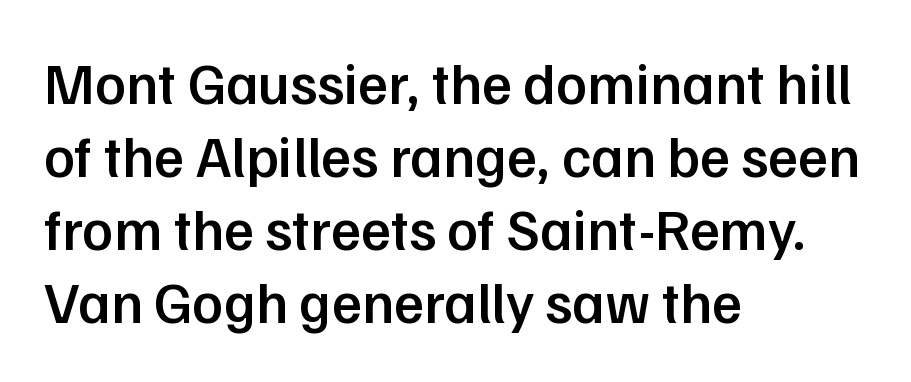
{"serif": "no", "italic": "no", "bold": "semi", "weight": "semibold", "width": "normal", "stroke_contrast": "low", "x_height": "medium", "monospaced": "no", "underline": "no", "align": "left", "line_spacing": "normal", "line_spacing_ratio": 1.26, "letter_spacing": "normal", "letter_spacing_em": 0.0, "glyph_px": 58}
